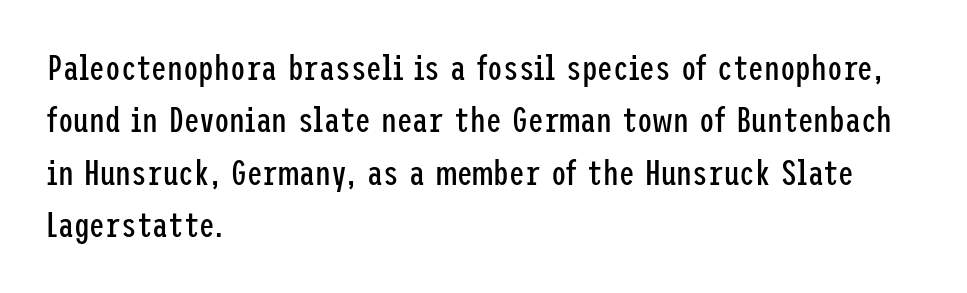
Q: Is the text bold? A: No.
Q: Is the text italic (slanted)? A: No, it is upright.
Q: Is the typeface a serif or a sans-serif typeface? A: Sans-serif.
Q: Is the text underlined? A: No.
Q: How is the paragraph aligned? A: Left-aligned.
Q: Is the spacing between letters normal or unusually wide? A: Normal.
Q: Is the spacing between lines tight, normal or loose? A: Normal.
Q: Width (condensed, normal, or wide)? A: Condensed.
Q: Stroke contrast? A: Low.
Q: x-height? A: Medium.
